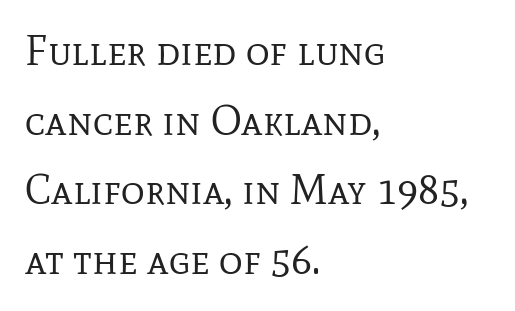
{"serif": "yes", "italic": "no", "bold": "no", "weight": "regular", "width": "normal", "stroke_contrast": "low", "x_height": "medium", "monospaced": "no", "underline": "no", "align": "left", "line_spacing": "normal", "line_spacing_ratio": 1.7, "letter_spacing": "normal", "letter_spacing_em": 0.0, "glyph_px": 41}
